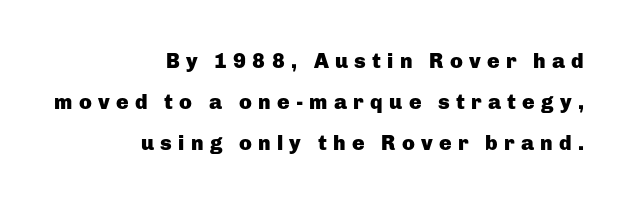
Q: Is the text bold? A: Yes.
Q: Is the text italic (slanted)? A: No, it is upright.
Q: Is the text underlined? A: No.
Q: How is the paragraph aligned? A: Right-aligned.
Q: Is the spacing between letters normal or unusually wide? A: Unusually wide.
Q: Is the spacing between lines tight, normal or loose? A: Loose.
